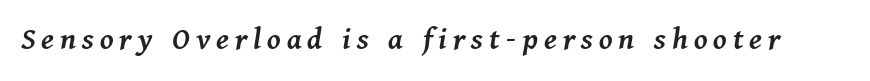
{"italic": "yes", "lean": "right", "slant_degrees": 11, "bold": "semi", "weight": "semibold", "width": "normal", "stroke_contrast": "medium", "x_height": "medium", "monospaced": "no", "underline": "no", "glyph_px": 33}
